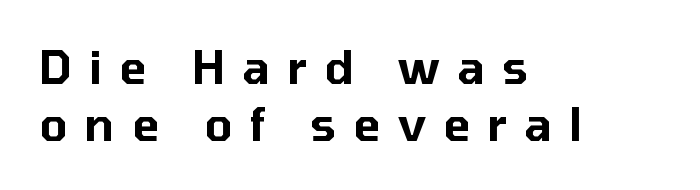
{"serif": "no", "italic": "no", "width": "normal", "stroke_contrast": "low", "x_height": "medium", "monospaced": "no", "underline": "no", "align": "left", "line_spacing": "normal", "line_spacing_ratio": 1.27, "letter_spacing": "wide", "letter_spacing_em": 0.38, "glyph_px": 45}
